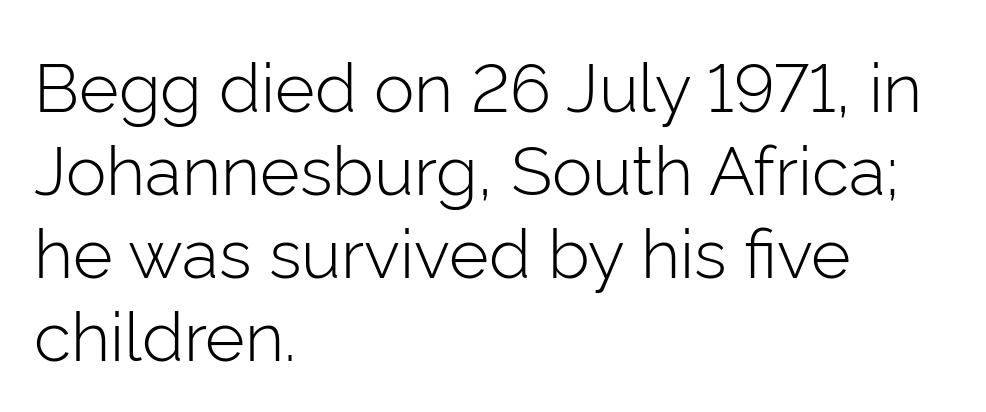
Q: Is the text bold? A: No.
Q: Is the text italic (slanted)? A: No, it is upright.
Q: Is the typeface a serif or a sans-serif typeface? A: Sans-serif.
Q: Is the text underlined? A: No.
Q: How is the paragraph aligned? A: Left-aligned.
Q: Is the spacing between letters normal or unusually wide? A: Normal.
Q: Width (condensed, normal, or wide)? A: Normal.
Q: Stroke contrast? A: Low.
Q: x-height? A: Medium.
Q: Monospaced? A: No.
